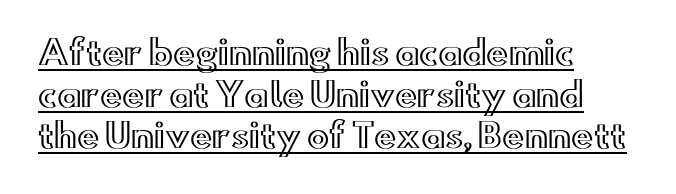
The image shows 33 px wide type, upright; set left-aligned, normal line spacing (1.26x), normal letter spacing, underlined; a small x-height.
